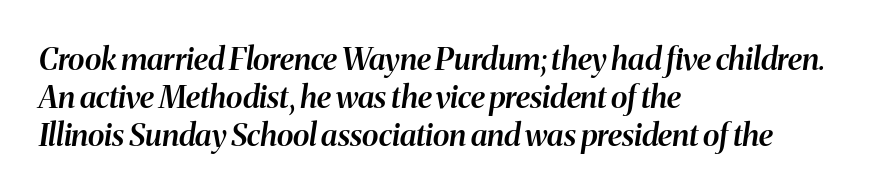
{"italic": "yes", "lean": "right", "slant_degrees": 8, "bold": "semi", "weight": "semibold", "width": "normal", "stroke_contrast": "medium", "x_height": "medium", "monospaced": "no", "underline": "no", "align": "left", "line_spacing_ratio": 1.23, "letter_spacing": "normal", "letter_spacing_em": 0.0, "glyph_px": 31}
